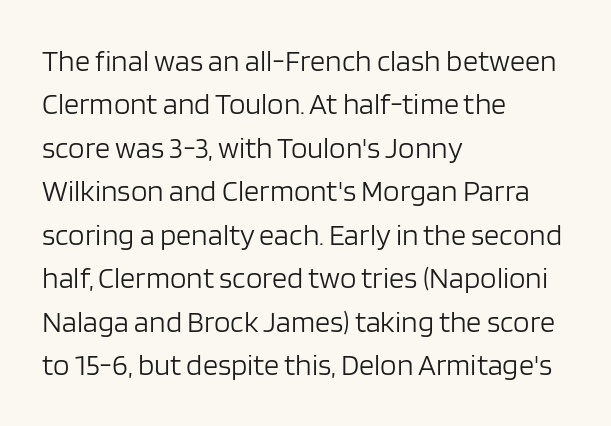
{"serif": "no", "italic": "no", "bold": "no", "weight": "light", "width": "normal", "stroke_contrast": "low", "x_height": "large", "monospaced": "no", "underline": "no", "align": "left", "line_spacing": "normal", "line_spacing_ratio": 1.45, "letter_spacing": "normal", "letter_spacing_em": 0.0, "glyph_px": 30}
